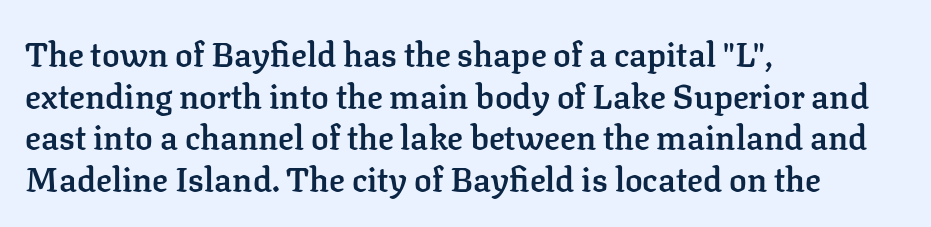
The image shows 33 px semibold serif type, upright; set left-aligned, normal line spacing (1.26x), normal letter spacing, not underlined; low stroke contrast and a medium x-height.
